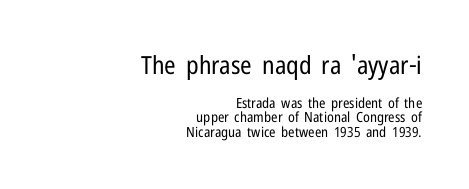
The image shows 25 px text type, upright; set right-aligned, tight line spacing (1.03x), normal letter spacing, not underlined; the first (top) block is 1.79x larger.
